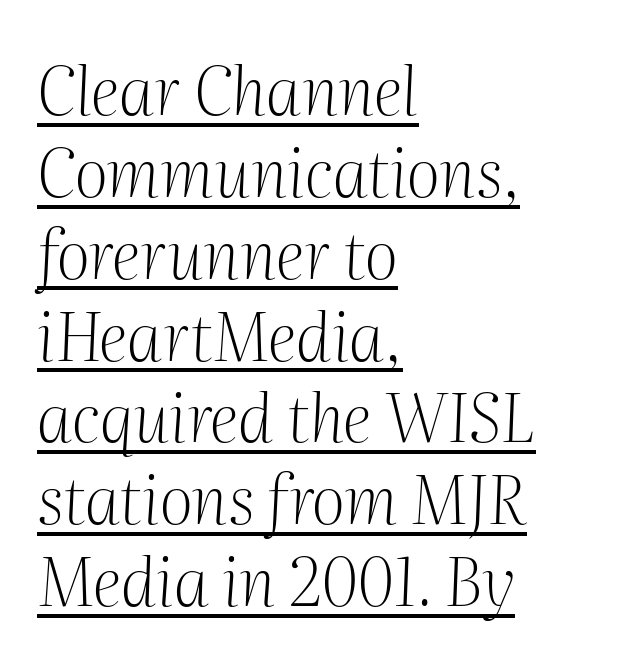
{"serif": "yes", "italic": "yes", "lean": "right", "slant_degrees": 2, "bold": "no", "weight": "light", "width": "normal", "stroke_contrast": "medium", "x_height": "medium", "monospaced": "no", "underline": "yes", "align": "left", "line_spacing_ratio": 1.24, "letter_spacing": "normal", "letter_spacing_em": 0.0, "glyph_px": 66}
